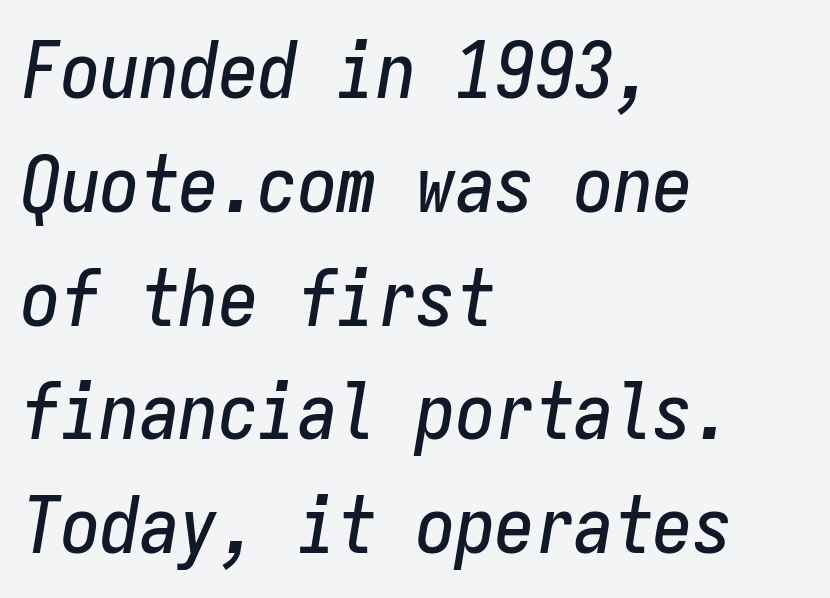
{"italic": "yes", "lean": "right", "slant_degrees": 9, "width": "condensed", "stroke_contrast": "low", "x_height": "medium", "monospaced": "yes", "underline": "no", "align": "left", "line_spacing": "normal", "line_spacing_ratio": 1.44, "letter_spacing": "normal", "letter_spacing_em": 0.0, "glyph_px": 79}
